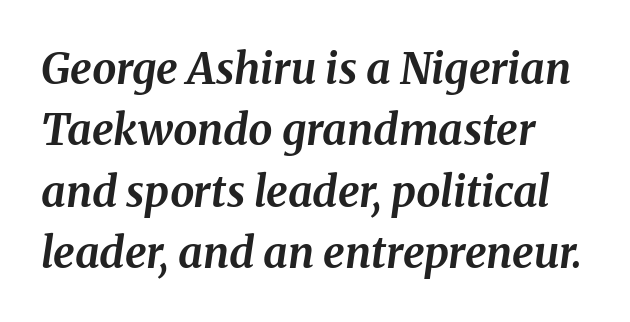
The image shows 43 px bold type, italic (leaning right); set normal line spacing (1.43x), normal letter spacing, not underlined; medium stroke contrast and a medium x-height.
